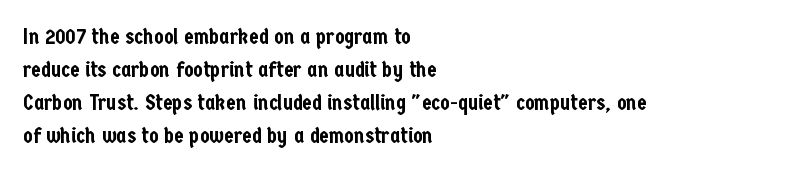
Q: Is the text italic (slanted)? A: No, it is upright.
Q: Is the text underlined? A: No.
Q: How is the paragraph aligned? A: Left-aligned.
Q: Is the spacing between letters normal or unusually wide? A: Normal.
Q: Is the spacing between lines tight, normal or loose? A: Normal.
